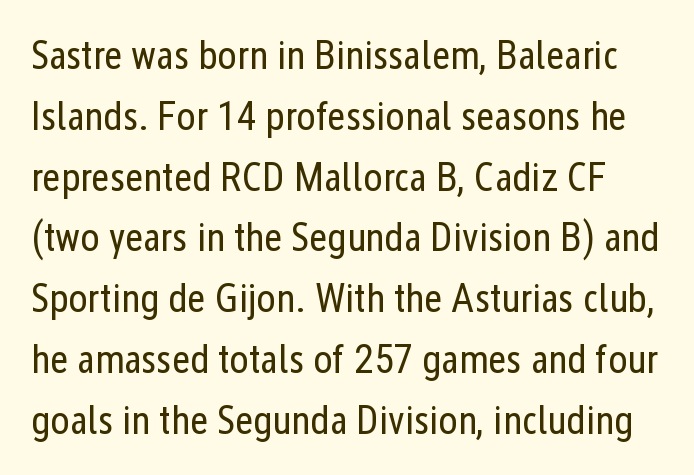
{"serif": "no", "italic": "no", "bold": "no", "weight": "regular", "width": "condensed", "stroke_contrast": "low", "x_height": "medium", "monospaced": "no", "underline": "no", "line_spacing": "normal", "line_spacing_ratio": 1.52, "letter_spacing": "normal", "letter_spacing_em": 0.0, "glyph_px": 40}
